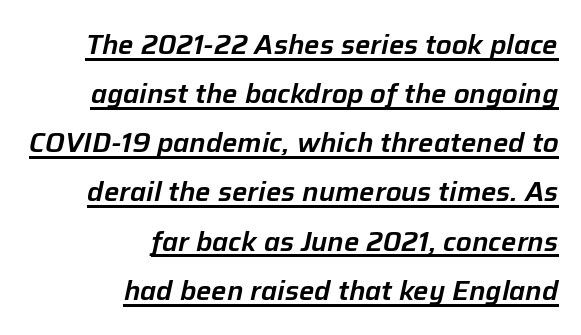
Short note: letters normally spaced. Observe the lean: these are italic letterforms. Line endings align vertically; line beginnings do not. Compared with undecorated copy, this sample adds a rule below the words.
